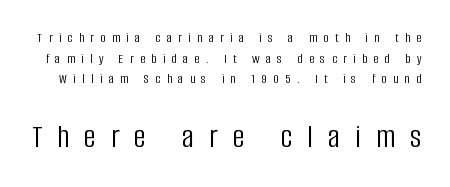
{"serif": "no", "italic": "no", "bold": "no", "weight": "light", "width": "condensed", "stroke_contrast": "low", "x_height": "large", "monospaced": "no", "underline": "no", "line_spacing": "normal", "line_spacing_ratio": 1.47, "letter_spacing": "wide", "letter_spacing_em": 0.46, "larger_block": "second", "size_ratio": 2.36, "glyph_px": 33}
